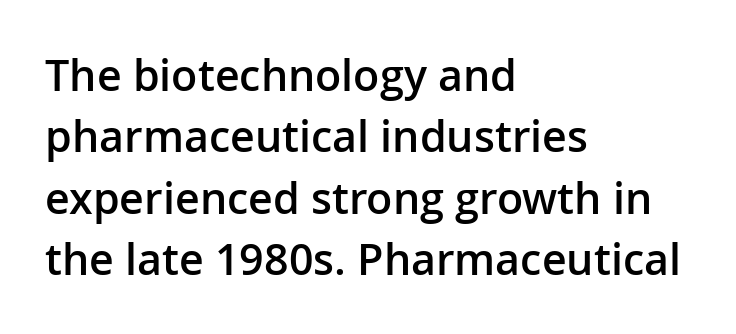
Unlike italic type, these characters show no tilt at all. Summary of vertical rhythm: regular, with standard interline spacing. Layout note: lines flush left. Honestly, the letter spacing is just normal — you wouldn't notice it. Decoration check: the copy has no underline.
